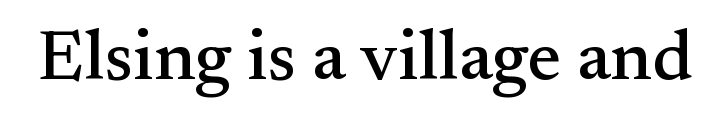
{"serif": "yes", "italic": "no", "width": "normal", "stroke_contrast": "medium", "x_height": "small", "monospaced": "no", "underline": "no", "letter_spacing": "normal", "letter_spacing_em": 0.0, "glyph_px": 71}
